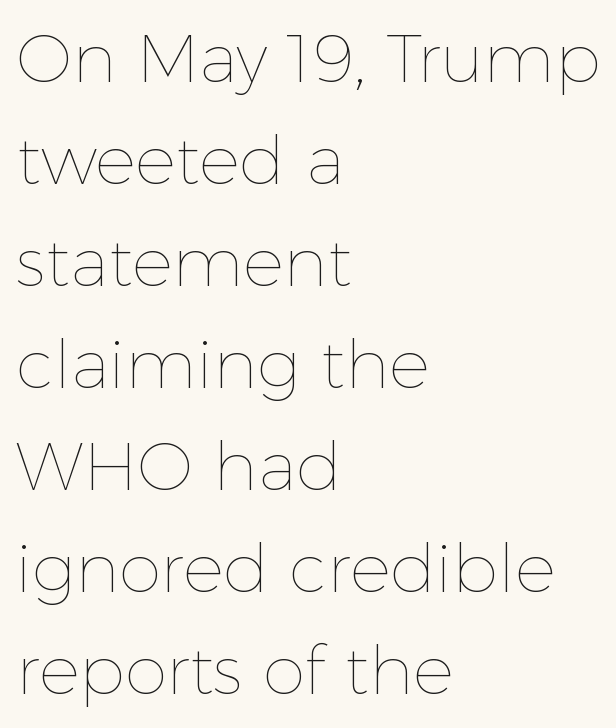
Think of a printed novel: that variable character pitch is what you see here. This sample is left-justified, so line endings fall wherever the words run out. There is no visible air inserted between adjacent glyphs. Rendered with straight, roman letterforms. The letterforms sit at book weight or below.
